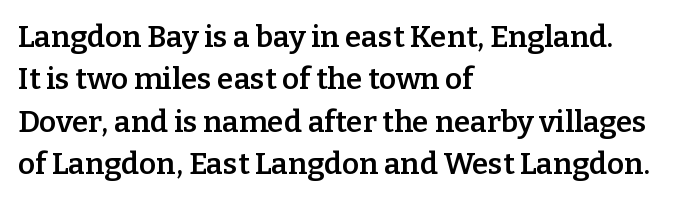
Q: Is the text bold? A: Semi-bold.
Q: Is the text italic (slanted)? A: No, it is upright.
Q: Is the typeface a serif or a sans-serif typeface? A: Serif.
Q: Is the text underlined? A: No.
Q: How is the paragraph aligned? A: Left-aligned.
Q: Is the spacing between letters normal or unusually wide? A: Normal.
Q: Is the spacing between lines tight, normal or loose? A: Normal.
Q: Width (condensed, normal, or wide)? A: Normal.
Q: Stroke contrast? A: Low.
Q: x-height? A: Medium.
Q: Monospaced? A: No.
